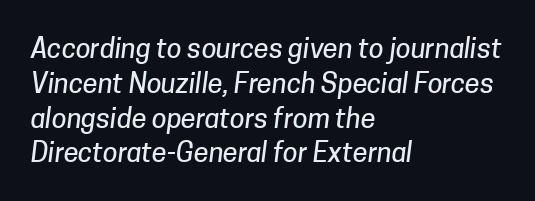
Only glyphs here, with clear space below each row. Students, note that the glyphs here touch the page at normal intervals. Regular leading. The ragged edge is on the right, which tells us the setting is flush left.
